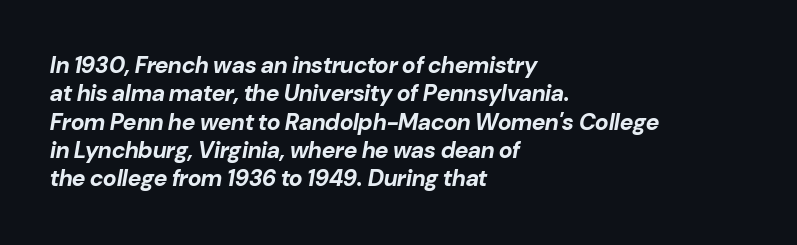
Q: Is the text bold? A: Yes.
Q: Is the text italic (slanted)? A: Yes, it leans right by about 10 degrees.
Q: Is the text underlined? A: No.
Q: How is the paragraph aligned? A: Left-aligned.
Q: Is the spacing between letters normal or unusually wide? A: Normal.
